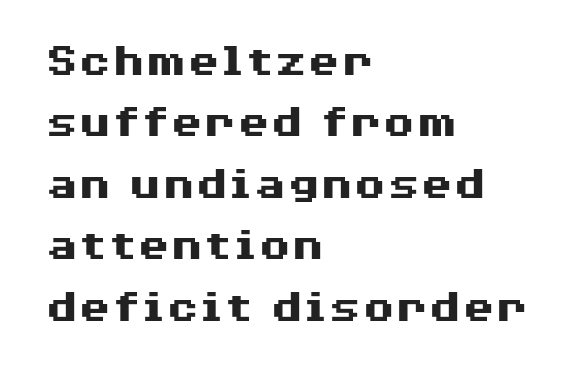
Nope, no serifs anywhere on these letters. Heft: maximum for text — a bold. Leading: standard. You could not count columns in this text — the font is proportionally spaced.
